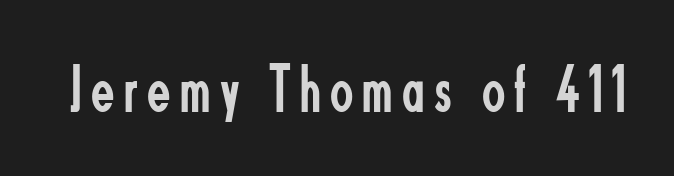
{"serif": "no", "italic": "no", "bold": "no", "weight": "regular", "width": "condensed", "stroke_contrast": "low", "x_height": "small", "monospaced": "no", "underline": "no", "glyph_px": 68}
